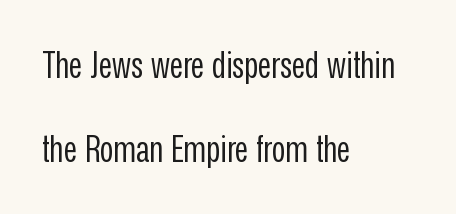
Which margin do the lines hug? The left one — the right edge is uneven. No extra tracking has been applied to these lines. Successive baselines arrive slowly, with a big drop between each. The rendering shows plain stroke endings on the letterforms — a sans-serif design. Is the stroke heavy? The answer is a plain regular-or-lighter.
